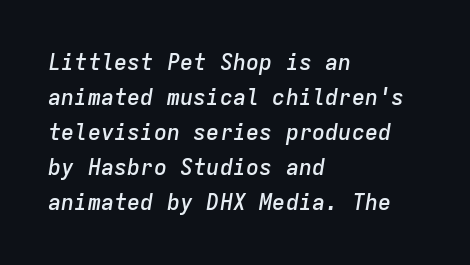
{"italic": "yes", "lean": "right", "slant_degrees": 9, "bold": "semi", "underline": "no", "align": "left", "line_spacing": "normal", "line_spacing_ratio": 1.59, "letter_spacing": "normal", "letter_spacing_em": 0.0, "glyph_px": 22}
